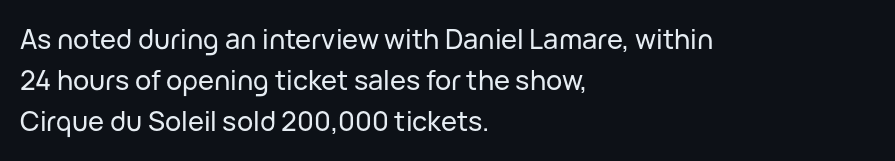
Underlining? Definitely not there. The passage shown stacks its lines at a standard gap. Tall strokes in this sample are plumb rather than angled. Is the block centered? No — it sits flush against the left margin.
